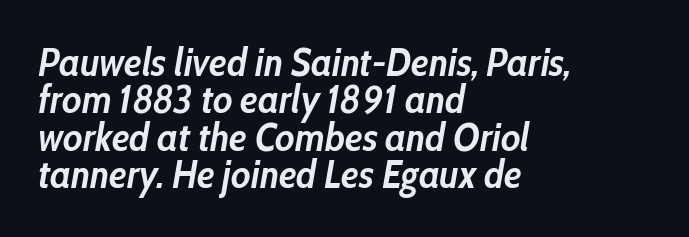
Q: Is the text bold? A: Yes.
Q: Is the text italic (slanted)? A: Yes, it leans right by about 10 degrees.
Q: Is the text underlined? A: No.
Q: How is the paragraph aligned? A: Left-aligned.
Q: Is the spacing between letters normal or unusually wide? A: Normal.
Q: Is the spacing between lines tight, normal or loose? A: Tight.
Q: Width (condensed, normal, or wide)? A: Condensed.
Q: Stroke contrast? A: Low.
Q: x-height? A: Medium.
Q: Monospaced? A: No.
